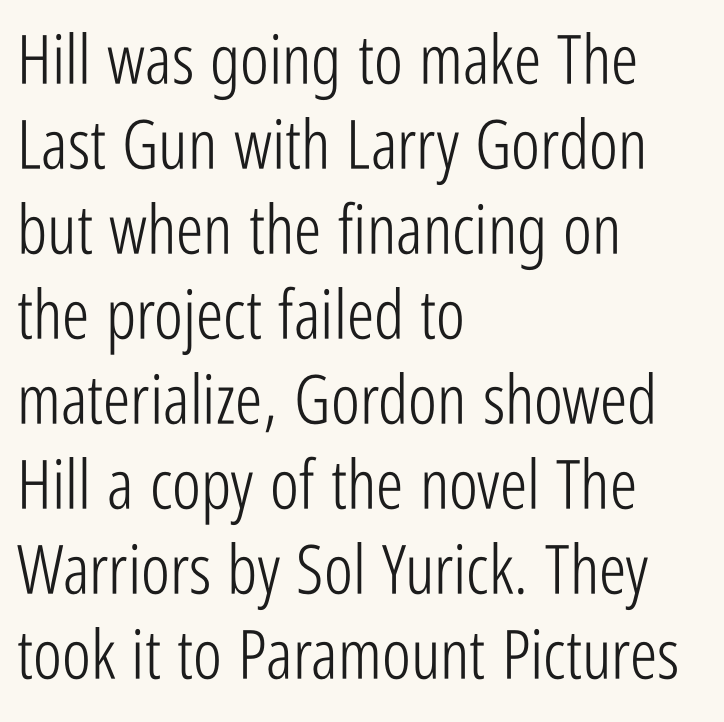
The image shows 68 px light, condensed sans-serif type, upright; set left-aligned, normal line spacing (1.25x), normal letter spacing, not underlined; low stroke contrast and a medium x-height.
